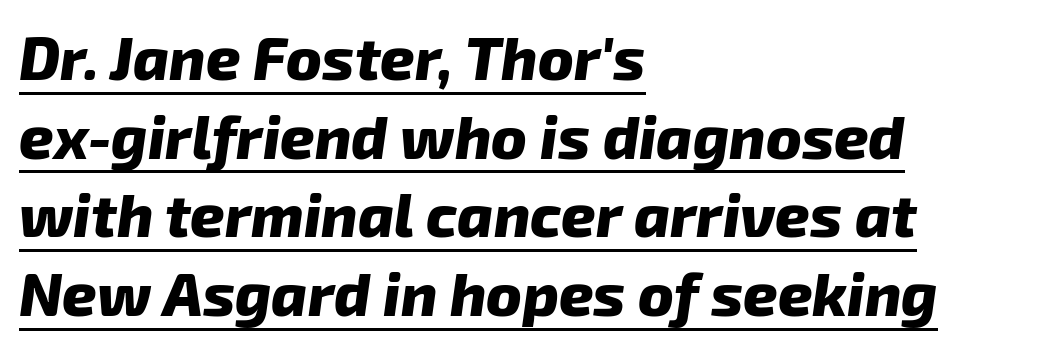
{"serif": "no", "bold": "yes", "weight": "heavy", "width": "normal", "stroke_contrast": "low", "x_height": "medium", "monospaced": "no", "underline": "yes", "align": "left", "line_spacing": "normal", "line_spacing_ratio": 1.31, "letter_spacing": "normal", "letter_spacing_em": 0.0, "glyph_px": 60}
